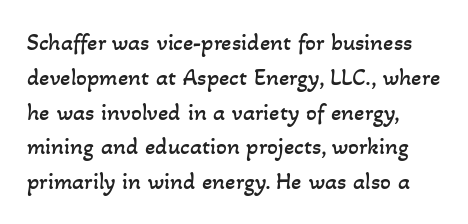
The image shows 24 px text type; set normal line spacing (1.45x), normal letter spacing, not underlined.
